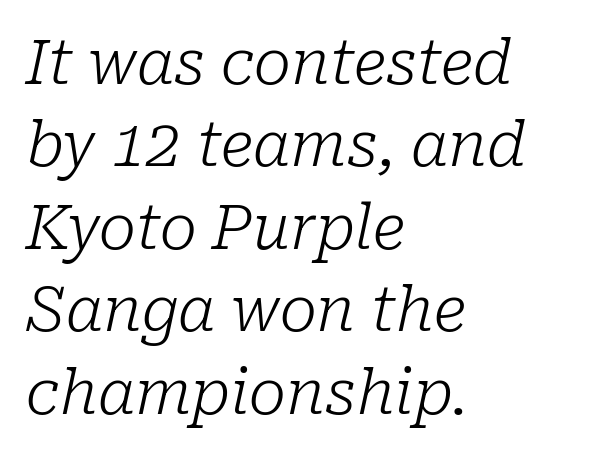
This sample uses an oblique cut, with every glyph tilted off the vertical. Does the leading feel generous? No, just average. You could call the tracking neutral — neither tight nor loose. Check under the words: just untouched page. One-word summary of the alignment: left.
